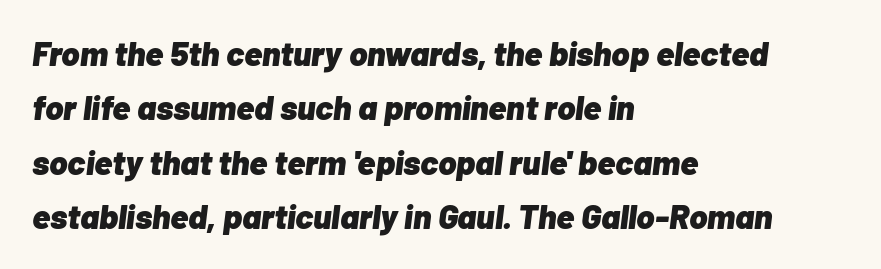
The space directly below the letters is spotless. Evenly set lines give the paragraph a standard silhouette. Here the designer chose a conventional face with non-uniform glyph widths. Default kerning and tracking; the words read as compact shapes. Typographic density is high because the face is bold. These lines are set flush left with a ragged right edge.
